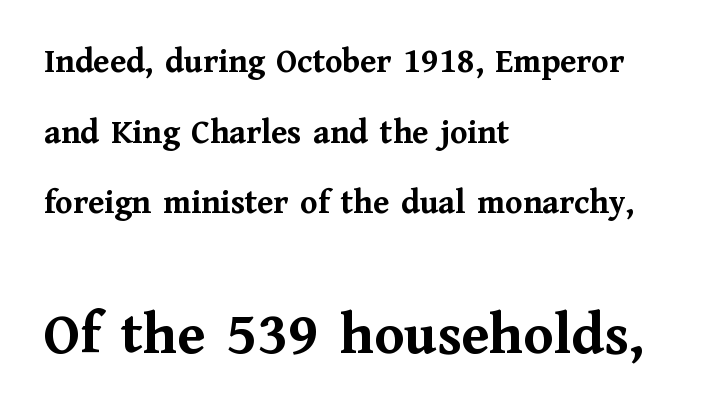
Q: Is the text bold? A: Yes.
Q: Is the text italic (slanted)? A: No, it is upright.
Q: Is the typeface a serif or a sans-serif typeface? A: Serif.
Q: Is the text underlined? A: No.
Q: How is the paragraph aligned? A: Left-aligned.
Q: Is the spacing between letters normal or unusually wide? A: Normal.
Q: Is the spacing between lines tight, normal or loose? A: Loose.
Q: Which block of text is set in a larger size, the first (top) or the second (bottom)? A: The second (bottom) one.
Q: Width (condensed, normal, or wide)? A: Normal.
Q: Stroke contrast? A: Medium.
Q: x-height? A: Medium.
Q: Monospaced? A: No.
